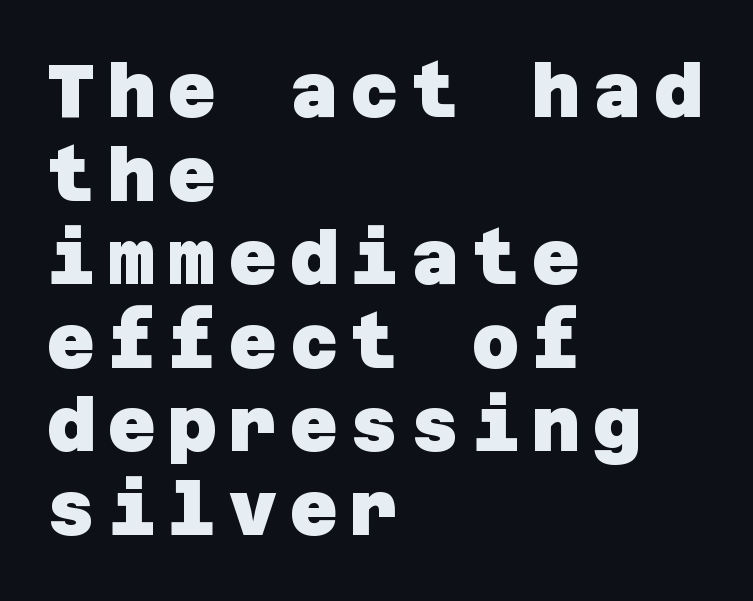
{"serif": "no", "bold": "yes", "weight": "heavy", "width": "normal", "stroke_contrast": "low", "x_height": "large", "underline": "no", "align": "left", "line_spacing": "tight", "line_spacing_ratio": 1.13, "glyph_px": 74}
